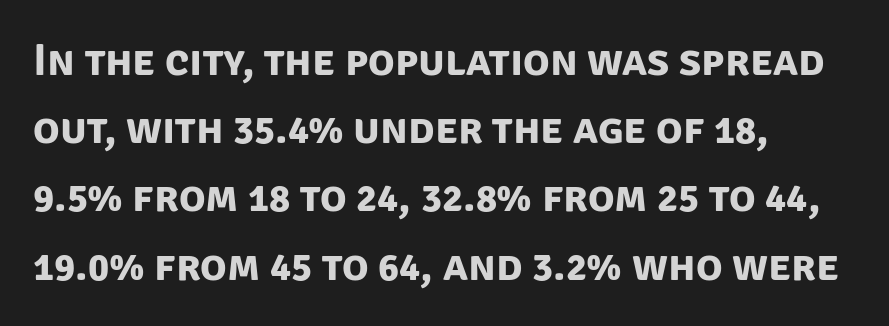
{"serif": "no", "bold": "yes", "weight": "bold", "width": "normal", "stroke_contrast": "low", "x_height": "large", "monospaced": "no", "underline": "no", "align": "left", "line_spacing": "normal", "line_spacing_ratio": 1.55, "letter_spacing": "normal", "letter_spacing_em": 0.0, "glyph_px": 44}
